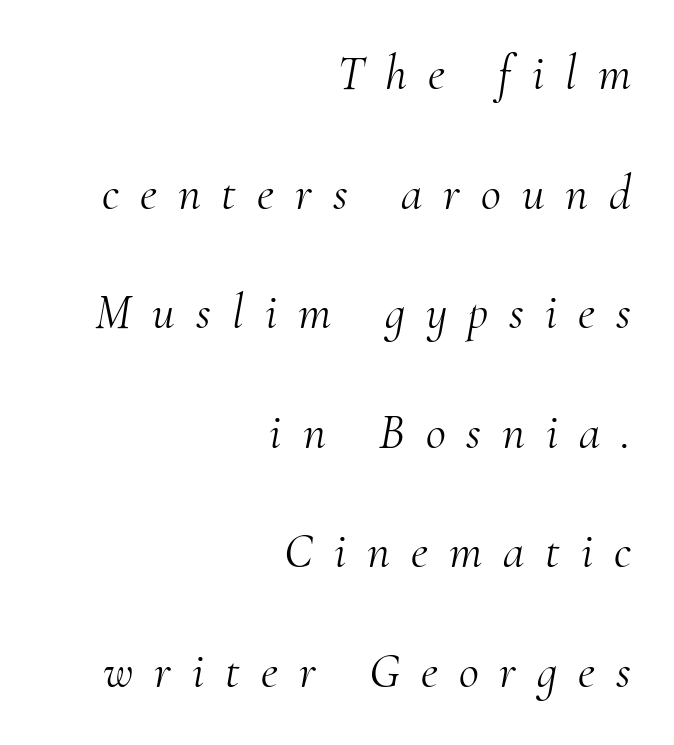
Q: Is the text bold? A: No.
Q: Is the text italic (slanted)? A: Yes, it leans right by about 10 degrees.
Q: Is the typeface a serif or a sans-serif typeface? A: Serif.
Q: Is the text underlined? A: No.
Q: How is the paragraph aligned? A: Right-aligned.
Q: Is the spacing between letters normal or unusually wide? A: Unusually wide.
Q: Is the spacing between lines tight, normal or loose? A: Loose.
Q: Width (condensed, normal, or wide)? A: Normal.
Q: Stroke contrast? A: Medium.
Q: x-height? A: Small.
Q: Monospaced? A: No.
